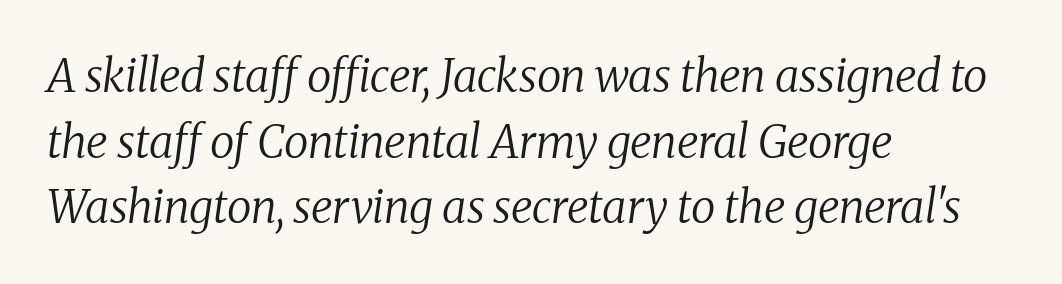
Q: Is the text bold? A: No.
Q: Is the text italic (slanted)? A: Yes, it leans right by about 8 degrees.
Q: Is the typeface a serif or a sans-serif typeface? A: Serif.
Q: Is the text underlined? A: No.
Q: How is the paragraph aligned? A: Left-aligned.
Q: Is the spacing between letters normal or unusually wide? A: Normal.
Q: Is the spacing between lines tight, normal or loose? A: Normal.
Q: Width (condensed, normal, or wide)? A: Normal.
Q: Stroke contrast? A: Medium.
Q: x-height? A: Medium.
Q: Monospaced? A: No.
